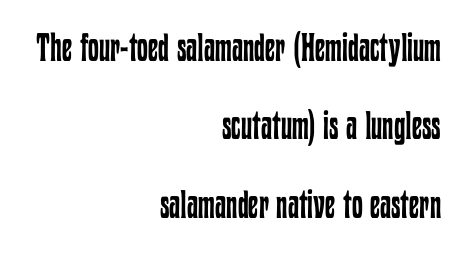
{"italic": "no", "bold": "no", "weight": "regular", "width": "condensed", "stroke_contrast": "low", "x_height": "medium", "monospaced": "no", "underline": "no", "align": "right", "line_spacing": "loose", "line_spacing_ratio": 2.01, "letter_spacing": "normal", "letter_spacing_em": 0.0, "glyph_px": 39}
